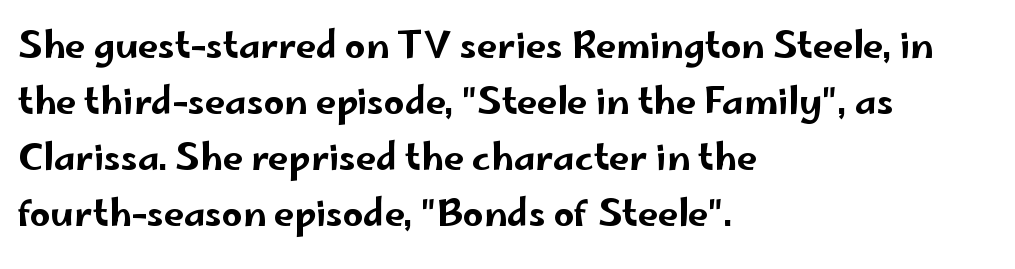
Students, note that the glyphs here touch the page at normal intervals. Ascenders rise straight up at ninety degrees. The area under the type is left untouched. Does the copy run flush right? No — it runs flush left. Each letter's strokes conclude bluntly, with no projecting serifs.
